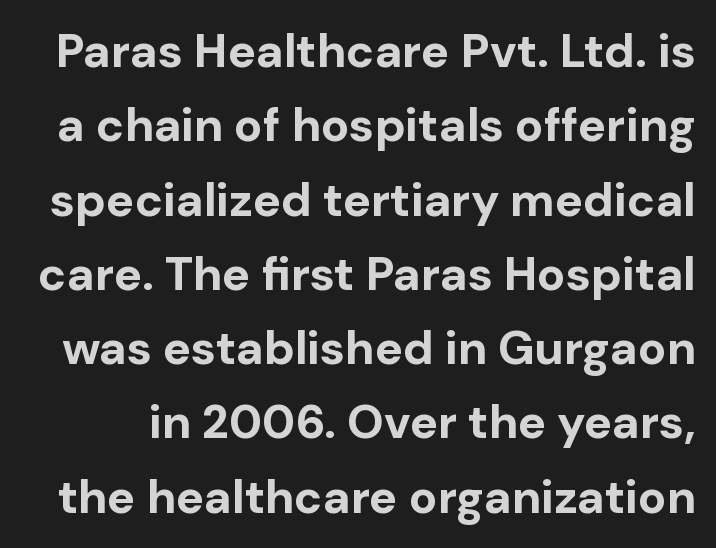
The image shows 47 px bold sans-serif type, upright; set normal line spacing (1.58x), normal letter spacing, not underlined; low stroke contrast and a medium x-height.
